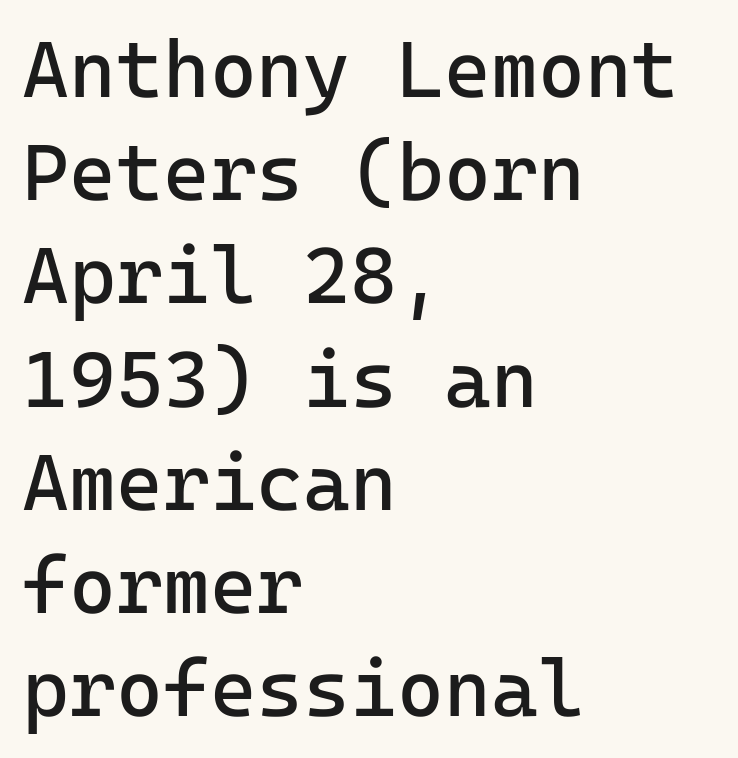
The compositor pushed each line to the left boundary. Baseline-to-baseline distance is the conventional proportion of letter height. This is the regular roman posture of the typeface. Honestly, the letter spacing is just normal — you wouldn't notice it.
